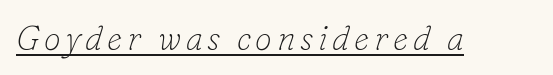
{"serif": "yes", "italic": "yes", "lean": "right", "slant_degrees": 16, "bold": "no", "weight": "thin", "width": "normal", "stroke_contrast": "low", "x_height": "small", "monospaced": "no", "underline": "yes", "glyph_px": 34}
